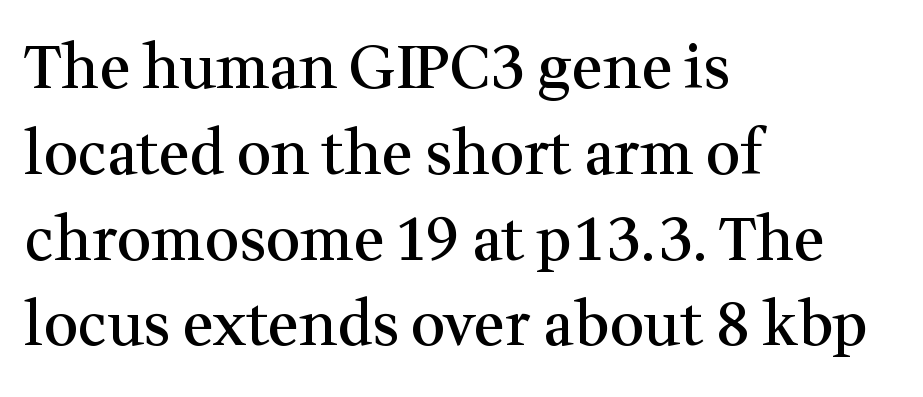
Q: Is the text bold? A: Semi-bold.
Q: Is the text italic (slanted)? A: No, it is upright.
Q: Is the typeface a serif or a sans-serif typeface? A: Serif.
Q: Is the text underlined? A: No.
Q: How is the paragraph aligned? A: Left-aligned.
Q: Is the spacing between letters normal or unusually wide? A: Normal.
Q: Is the spacing between lines tight, normal or loose? A: Normal.
Q: Width (condensed, normal, or wide)? A: Normal.
Q: Stroke contrast? A: Medium.
Q: x-height? A: Medium.
Q: Monospaced? A: No.
